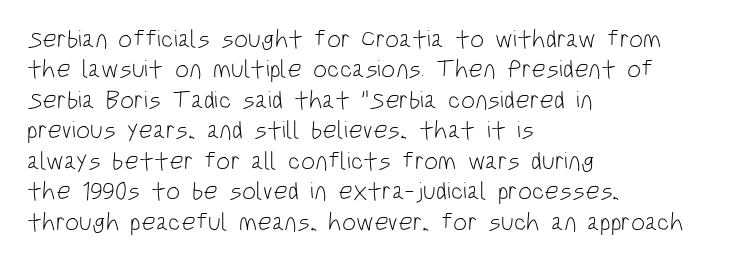
Nope, not italic — everything's standing straight. Only glyphs here, with clear space below each row. Leftover space on each line is placed entirely after the last word. The gaps between neighbouring characters are ordinary and unremarkable. A light-to-regular cut is what we see here.
